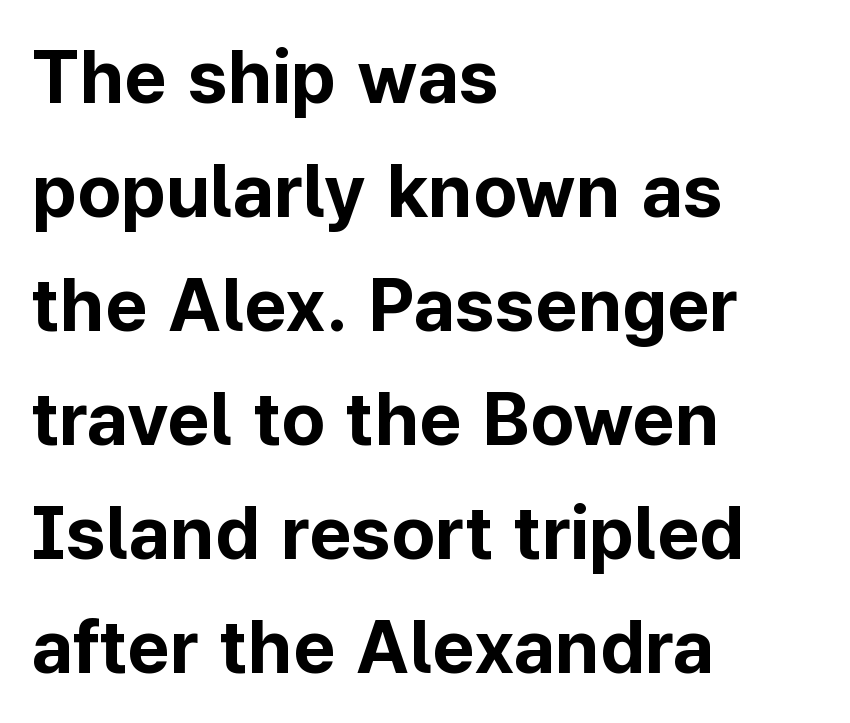
Pretty heavy lettering here — definitely bold. Caption: multi-line text, flush left, ragged right. These lines are rendered in a variable-pitch font. The rendering uses a moderate line-height, typical for paragraphs. A roman cut, with each character standing at attention.
